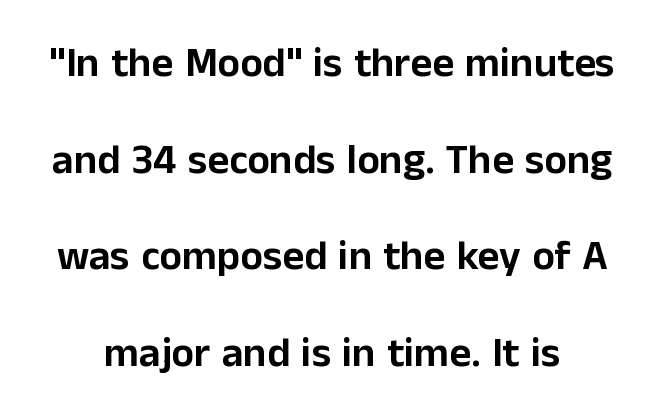
The image shows 42 px sans-serif type, upright; set loose line spacing (2.3x), normal letter spacing, not underlined; low stroke contrast and a medium x-height.
